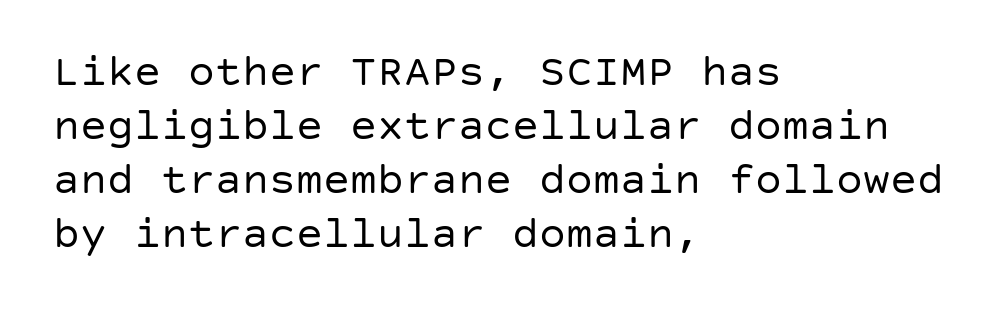
The letters sit at their default tracking, neither squeezed nor spread. The typesetter chose a ragged-right arrangement here. Each stroke keeps to a modest, everyday thickness or less. Examine the stroke ends and you'll find no serifs. Quick note: not italic, upright.
